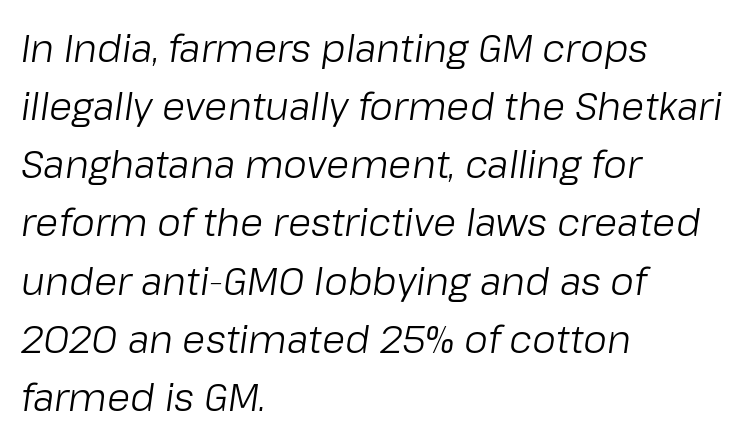
The image shows 38 px light type, italic (leaning right); set left-aligned, normal line spacing (1.53x), normal letter spacing, not underlined; low stroke contrast and a medium x-height.
